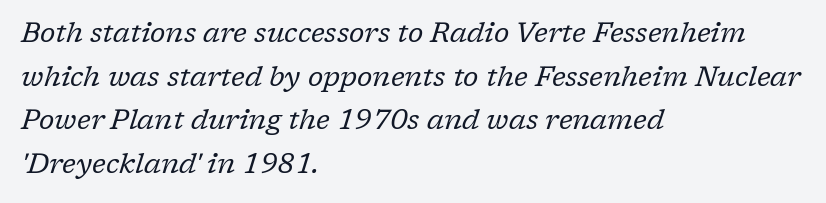
Q: Is the text bold? A: No.
Q: Is the text italic (slanted)? A: Yes, it leans right by about 17 degrees.
Q: Is the typeface a serif or a sans-serif typeface? A: Serif.
Q: Is the text underlined? A: No.
Q: How is the paragraph aligned? A: Left-aligned.
Q: Is the spacing between letters normal or unusually wide? A: Normal.
Q: Is the spacing between lines tight, normal or loose? A: Normal.
Q: Width (condensed, normal, or wide)? A: Normal.
Q: Stroke contrast? A: Low.
Q: x-height? A: Medium.
Q: Monospaced? A: No.
